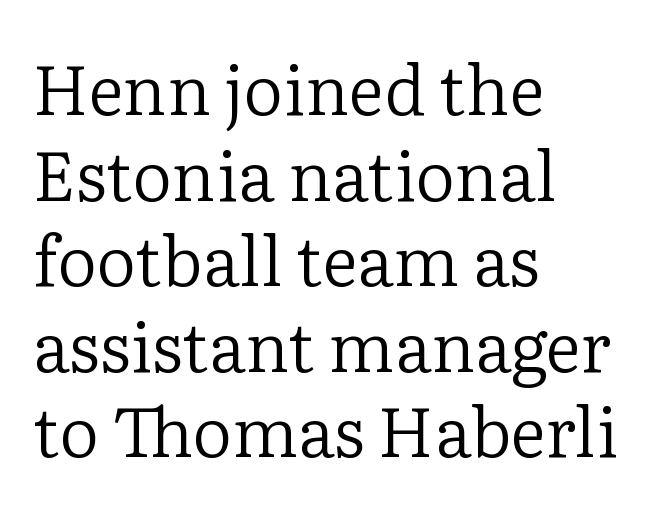
The image shows 69 px regular-weight serif type, upright; set left-aligned, line spacing 1.24x, normal letter spacing, not underlined; low stroke contrast and a medium x-height.
